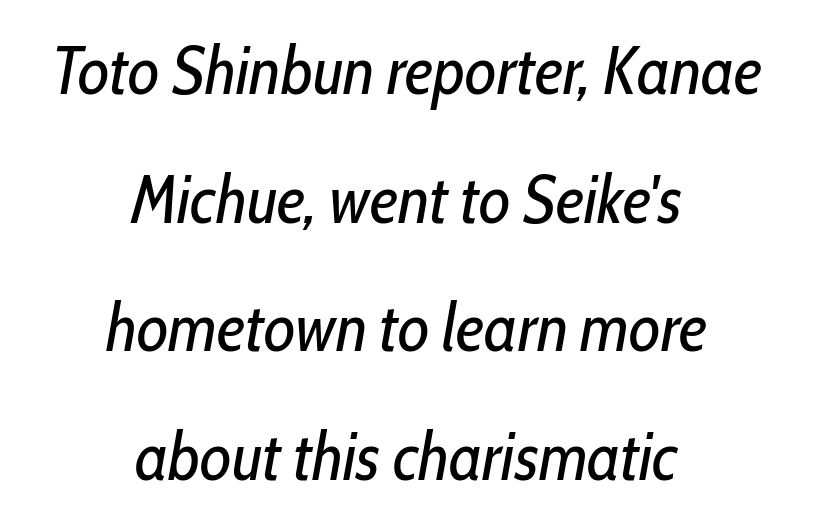
Q: Is the text bold? A: No.
Q: Is the text italic (slanted)? A: Yes, it leans right by about 10 degrees.
Q: Is the text underlined? A: No.
Q: How is the paragraph aligned? A: Centered.
Q: Is the spacing between letters normal or unusually wide? A: Normal.
Q: Width (condensed, normal, or wide)? A: Condensed.
Q: Stroke contrast? A: Low.
Q: x-height? A: Medium.
Q: Monospaced? A: No.
